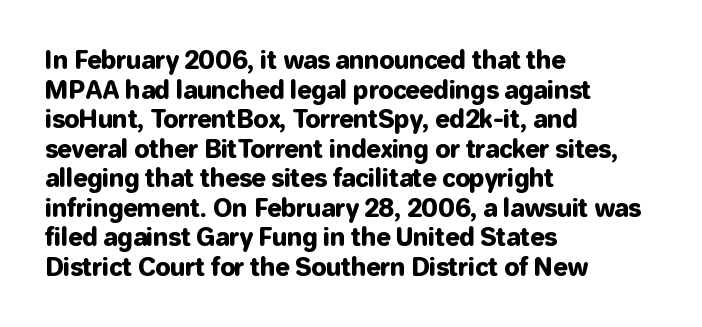
The rag falls on the right side of this text block. This sample uses an upright cut, with every glyph sitting square on the baseline. This sample uses plain, unmodified letter spacing. The strip under each line holds only bare page.
